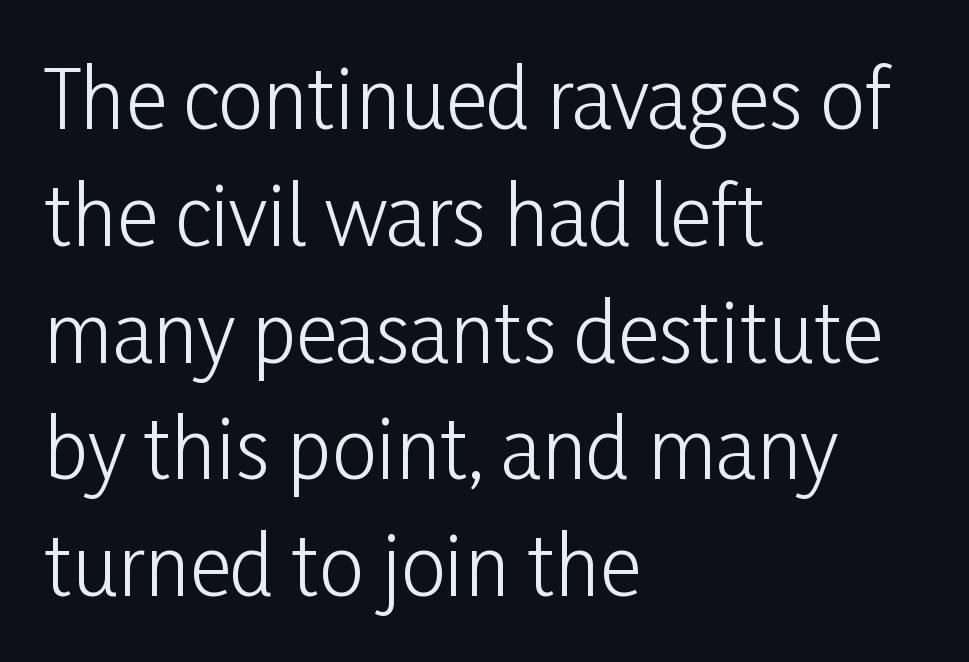
Q: Is the text bold? A: No.
Q: Is the text italic (slanted)? A: No, it is upright.
Q: Is the typeface a serif or a sans-serif typeface? A: Sans-serif.
Q: Is the text underlined? A: No.
Q: How is the paragraph aligned? A: Left-aligned.
Q: Is the spacing between letters normal or unusually wide? A: Normal.
Q: Is the spacing between lines tight, normal or loose? A: Normal.
Q: Width (condensed, normal, or wide)? A: Condensed.
Q: Stroke contrast? A: Low.
Q: x-height? A: Medium.
Q: Monospaced? A: No.
